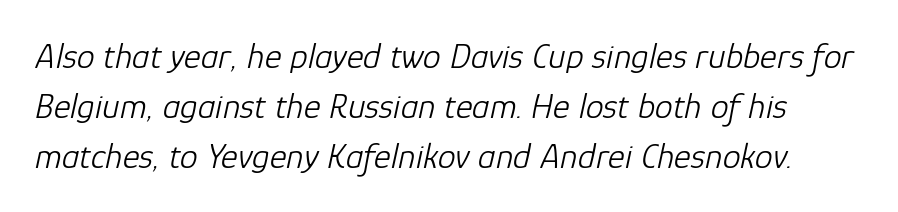
Q: Is the text bold? A: No.
Q: Is the text italic (slanted)? A: Yes, it leans right by about 12 degrees.
Q: Is the text underlined? A: No.
Q: Is the spacing between letters normal or unusually wide? A: Normal.
Q: Is the spacing between lines tight, normal or loose? A: Normal.
Q: Width (condensed, normal, or wide)? A: Normal.
Q: Stroke contrast? A: Low.
Q: x-height? A: Medium.
Q: Monospaced? A: No.
